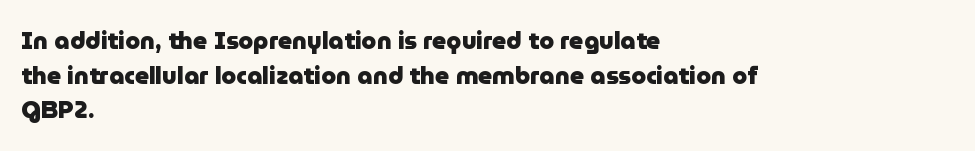
{"italic": "no", "bold": "yes", "underline": "no", "align": "left", "line_spacing": "normal", "line_spacing_ratio": 1.44, "letter_spacing": "normal", "letter_spacing_em": 0.0, "glyph_px": 24}
